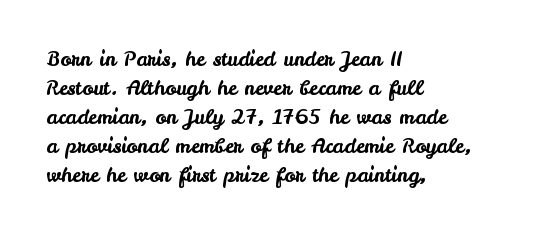
The image shows 20 px text type; set left-aligned, normal line spacing (1.45x), normal letter spacing, not underlined.
